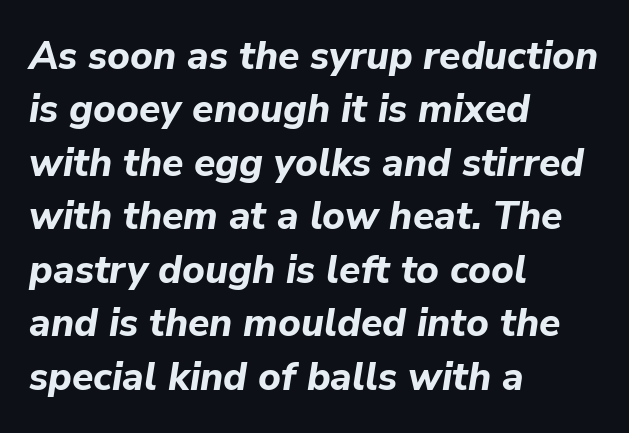
{"italic": "yes", "lean": "right", "slant_degrees": 9, "bold": "yes", "weight": "bold", "width": "normal", "stroke_contrast": "low", "x_height": "medium", "monospaced": "no", "underline": "no", "align": "left", "line_spacing": "normal", "line_spacing_ratio": 1.37, "letter_spacing": "normal", "letter_spacing_em": 0.0, "glyph_px": 39}
